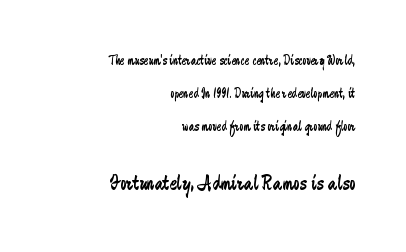
The image shows 22 px text type; set right-aligned, loose line spacing (2.37x), normal letter spacing, not underlined; the second (bottom) block is 1.57x larger.
